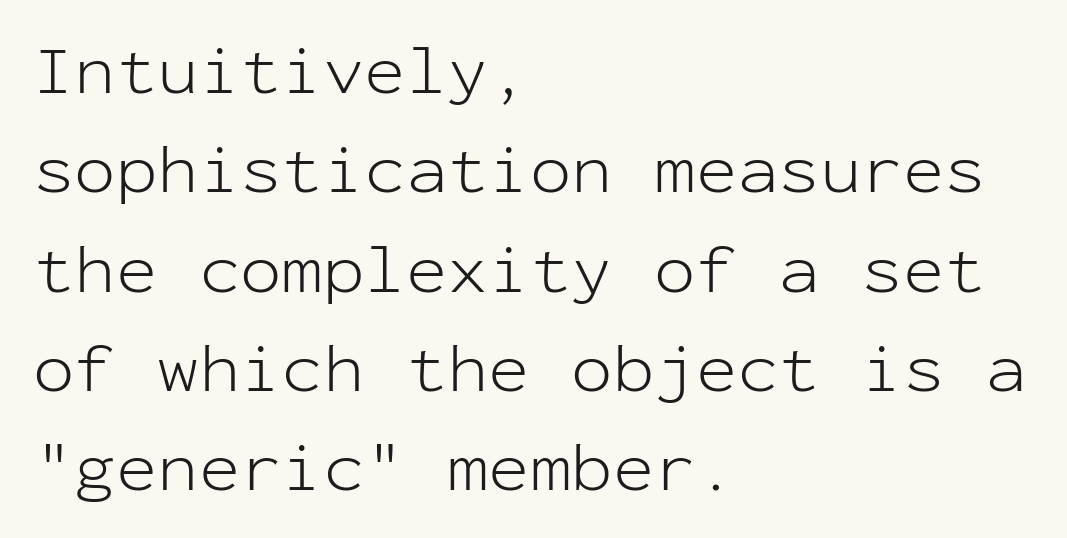
The image shows 69 px light sans-serif type, upright, monospaced; set left-aligned, normal line spacing (1.44x), normal letter spacing, not underlined; low stroke contrast and a medium x-height.
